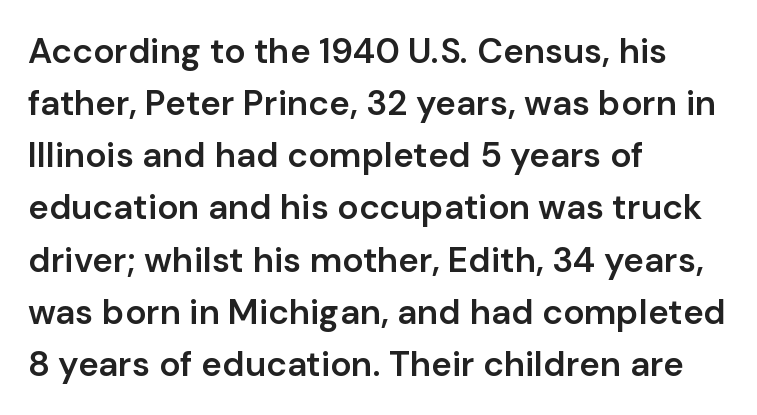
Q: Is the text bold? A: Semi-bold.
Q: Is the text italic (slanted)? A: No, it is upright.
Q: Is the typeface a serif or a sans-serif typeface? A: Sans-serif.
Q: Is the text underlined? A: No.
Q: How is the paragraph aligned? A: Left-aligned.
Q: Is the spacing between letters normal or unusually wide? A: Normal.
Q: Is the spacing between lines tight, normal or loose? A: Normal.
Q: Width (condensed, normal, or wide)? A: Normal.
Q: Stroke contrast? A: Low.
Q: x-height? A: Medium.
Q: Monospaced? A: No.
